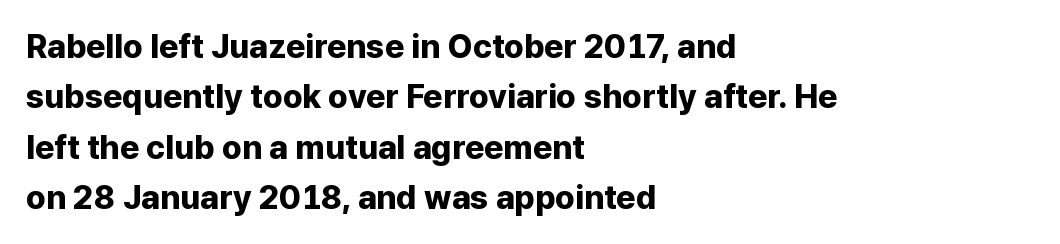
The image shows 33 px bold sans-serif type, upright; set left-aligned, normal line spacing (1.53x), normal letter spacing, not underlined; low stroke contrast and a medium x-height.
